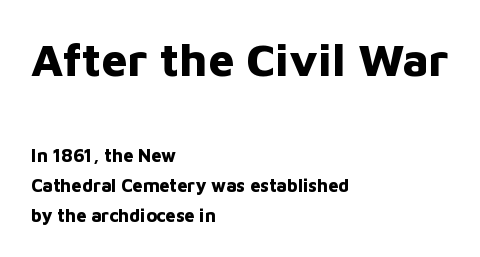
{"serif": "no", "italic": "no", "bold": "yes", "weight": "bold", "width": "normal", "stroke_contrast": "low", "x_height": "medium", "monospaced": "no", "underline": "no", "align": "left", "line_spacing": "normal", "line_spacing_ratio": 1.66, "letter_spacing": "normal", "letter_spacing_em": 0.0, "larger_block": "first", "size_ratio": 2.56, "glyph_px": 46}
